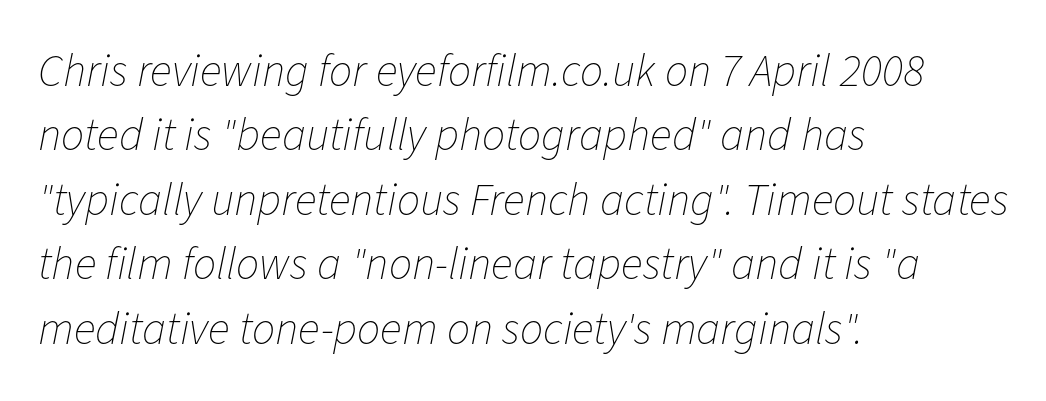
The image shows 46 px thin type, italic (leaning right); set left-aligned, normal line spacing (1.4x), normal letter spacing, not underlined; low stroke contrast and a medium x-height.
